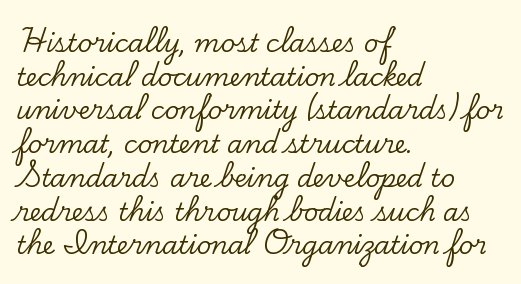
Q: Is the text italic (slanted)? A: Yes.
Q: Is the text underlined? A: No.
Q: How is the paragraph aligned? A: Left-aligned.
Q: Is the spacing between letters normal or unusually wide? A: Normal.
Q: Is the spacing between lines tight, normal or loose? A: Normal.
